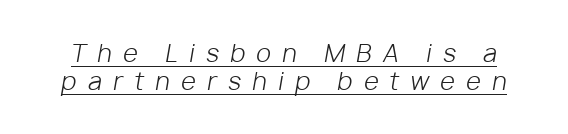
Q: Is the text bold? A: No.
Q: Is the text italic (slanted)? A: Yes, it leans right by about 10 degrees.
Q: Is the text underlined? A: Yes.
Q: Is the spacing between letters normal or unusually wide? A: Unusually wide.
Q: Is the spacing between lines tight, normal or loose? A: Tight.
